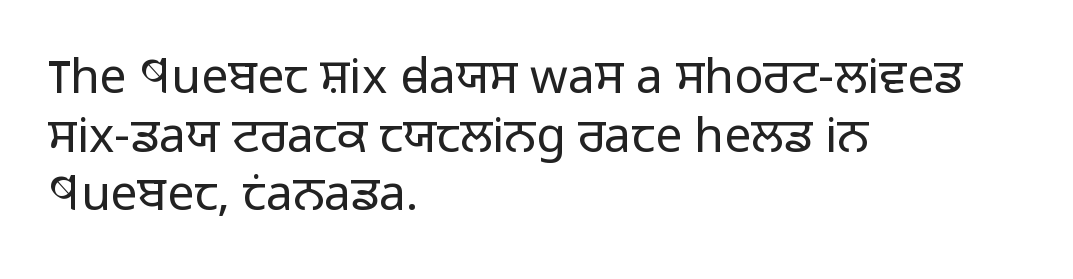
The image shows 48 px light sans-serif type, upright; set left-aligned, line spacing 1.22x, normal letter spacing, not underlined; low stroke contrast and a medium x-height.
